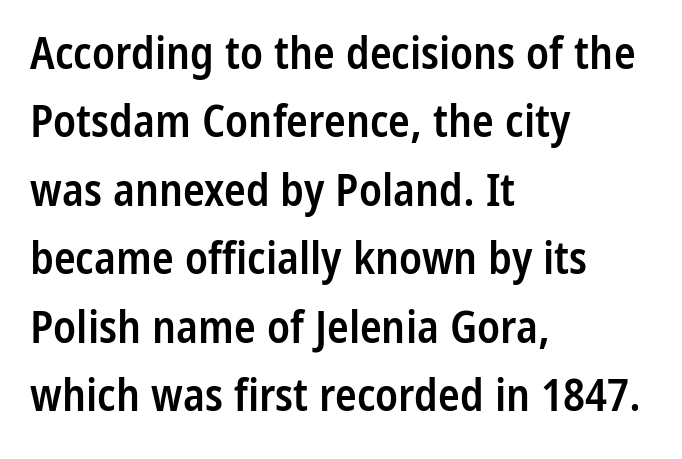
Q: Is the text bold? A: Semi-bold.
Q: Is the text italic (slanted)? A: No, it is upright.
Q: Is the typeface a serif or a sans-serif typeface? A: Sans-serif.
Q: Is the text underlined? A: No.
Q: How is the paragraph aligned? A: Left-aligned.
Q: Is the spacing between letters normal or unusually wide? A: Normal.
Q: Is the spacing between lines tight, normal or loose? A: Normal.
Q: Width (condensed, normal, or wide)? A: Condensed.
Q: Stroke contrast? A: Low.
Q: x-height? A: Medium.
Q: Monospaced? A: No.
